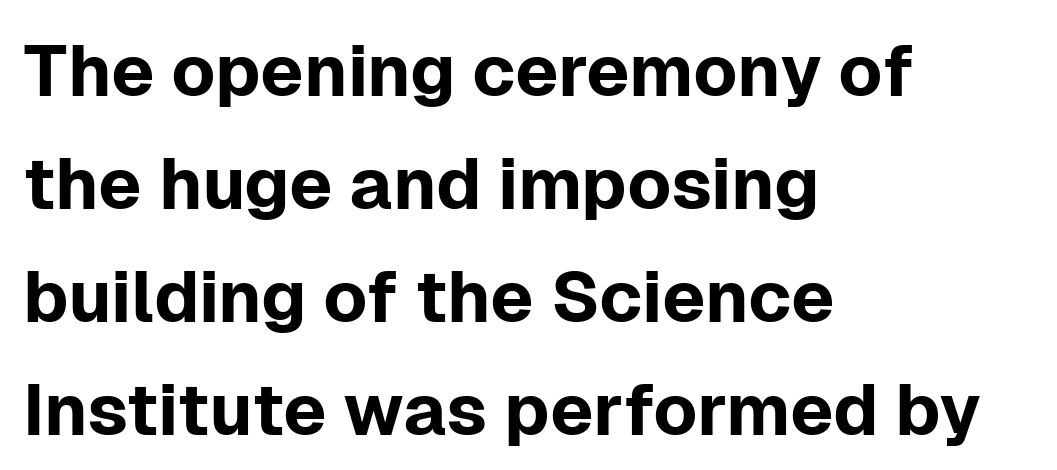
Q: Is the text italic (slanted)? A: No, it is upright.
Q: Is the typeface a serif or a sans-serif typeface? A: Sans-serif.
Q: Is the text underlined? A: No.
Q: How is the paragraph aligned? A: Left-aligned.
Q: Is the spacing between letters normal or unusually wide? A: Normal.
Q: Is the spacing between lines tight, normal or loose? A: Normal.
Q: Width (condensed, normal, or wide)? A: Normal.
Q: Stroke contrast? A: Low.
Q: x-height? A: Medium.
Q: Monospaced? A: No.
